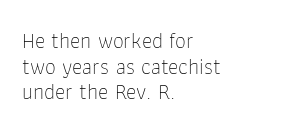
The image shows 22 px text type, upright; set left-aligned, line spacing 1.16x, normal letter spacing, not underlined.
